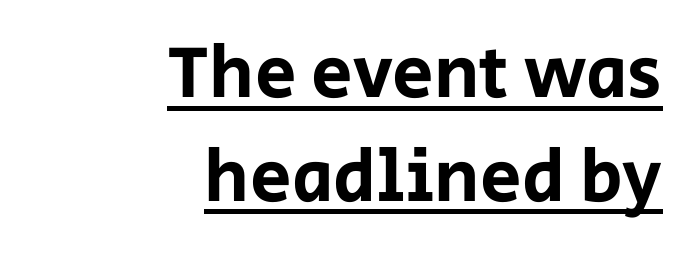
The image shows 74 px sans-serif type, upright; set right-aligned, normal line spacing (1.4x), normal letter spacing, underlined; low stroke contrast and a large x-height.
